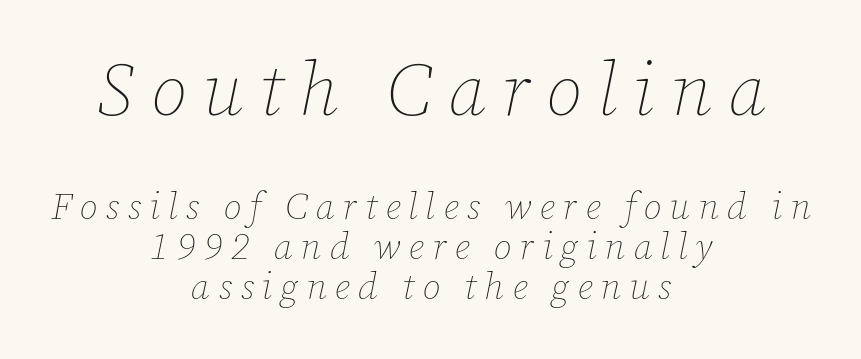
The image shows 74 px thin type, italic (leaning right); set centered, tight line spacing (1.07x), unusually wide letter spacing (+0.22 em), not underlined; the first (top) block is 2.0x larger; low stroke contrast and a medium x-height.
